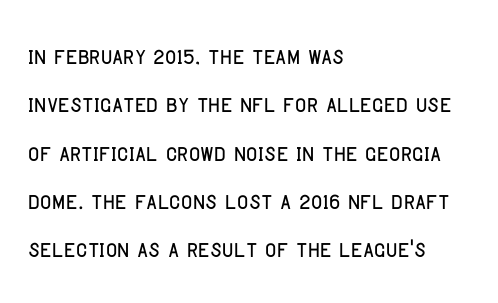
The image shows 31 px condensed sans-serif type, upright; set left-aligned, normal line spacing (1.56x), normal letter spacing, not underlined; low stroke contrast and a large x-height.
